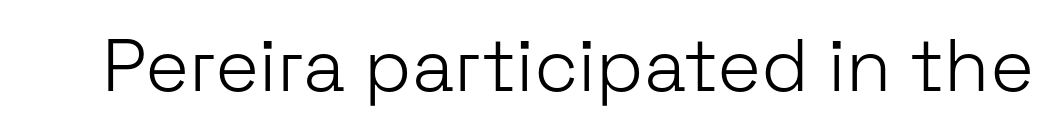
Q: Is the text bold? A: No.
Q: Is the text italic (slanted)? A: No, it is upright.
Q: Is the typeface a serif or a sans-serif typeface? A: Sans-serif.
Q: Is the text underlined? A: No.
Q: Is the spacing between letters normal or unusually wide? A: Normal.
Q: Width (condensed, normal, or wide)? A: Normal.
Q: Stroke contrast? A: Low.
Q: x-height? A: Medium.
Q: Monospaced? A: No.
